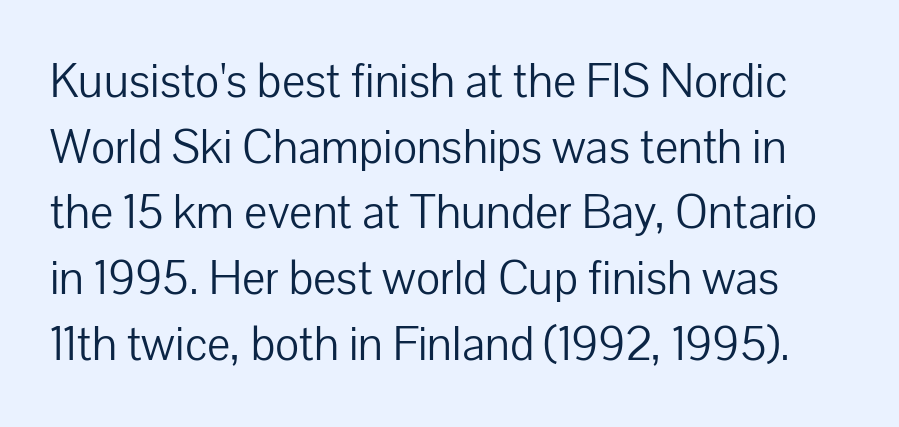
Q: Is the text bold? A: No.
Q: Is the text italic (slanted)? A: No, it is upright.
Q: Is the typeface a serif or a sans-serif typeface? A: Sans-serif.
Q: Is the text underlined? A: No.
Q: Is the spacing between letters normal or unusually wide? A: Normal.
Q: Is the spacing between lines tight, normal or loose? A: Normal.
Q: Width (condensed, normal, or wide)? A: Normal.
Q: Stroke contrast? A: Low.
Q: x-height? A: Medium.
Q: Monospaced? A: No.
